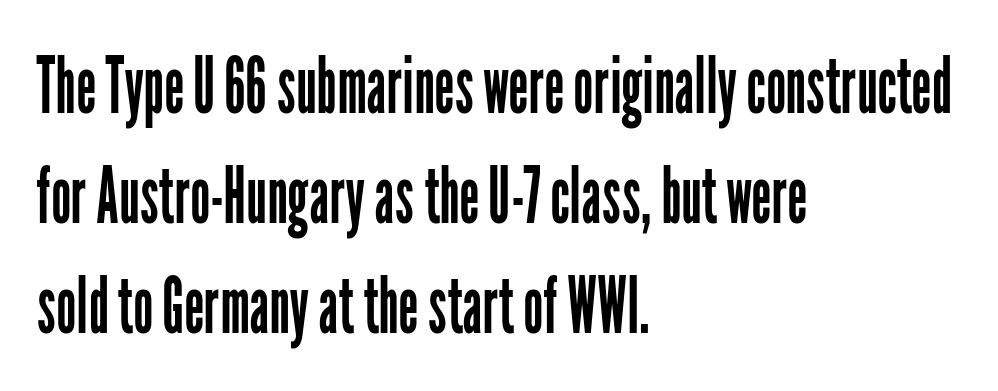
{"serif": "no", "italic": "no", "bold": "no", "weight": "regular", "width": "condensed", "stroke_contrast": "low", "x_height": "medium", "monospaced": "no", "underline": "no", "align": "left", "line_spacing": "normal", "line_spacing_ratio": 1.39, "letter_spacing": "normal", "letter_spacing_em": 0.0, "glyph_px": 79}
